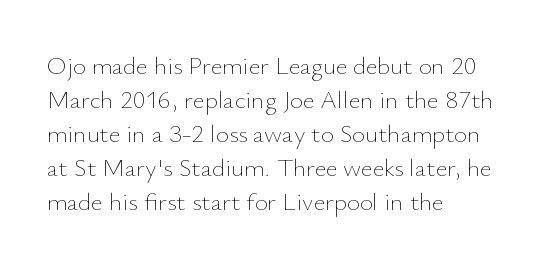
A normal amount of white space separates one row of letters from the next. Honestly, the letter spacing is just normal — you wouldn't notice it. The font's upright variant was chosen for this text. Is this a heavy cut? Hardly; it is regular or lighter. Caption: multi-line text, flush left, ragged right.
